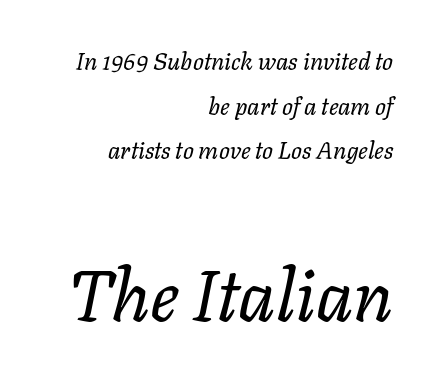
Q: Is the text bold? A: No.
Q: Is the text italic (slanted)? A: Yes, it leans right by about 11 degrees.
Q: Is the text underlined? A: No.
Q: How is the paragraph aligned? A: Right-aligned.
Q: Is the spacing between letters normal or unusually wide? A: Normal.
Q: Which block of text is set in a larger size, the first (top) or the second (bottom)? A: The second (bottom) one.
Q: Width (condensed, normal, or wide)? A: Normal.
Q: Stroke contrast? A: Low.
Q: x-height? A: Medium.
Q: Monospaced? A: No.
